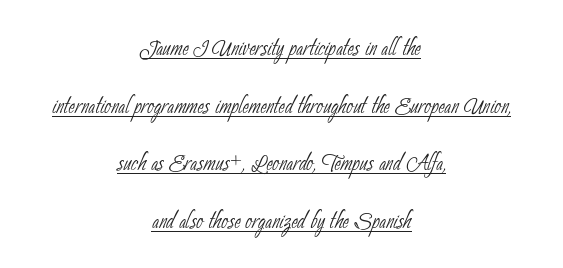
{"serif": "no", "bold": "no", "weight": "thin", "width": "condensed", "stroke_contrast": "low", "x_height": "small", "monospaced": "no", "underline": "yes", "align": "center", "line_spacing": "loose", "line_spacing_ratio": 1.92, "letter_spacing": "normal", "letter_spacing_em": 0.0, "glyph_px": 30}
